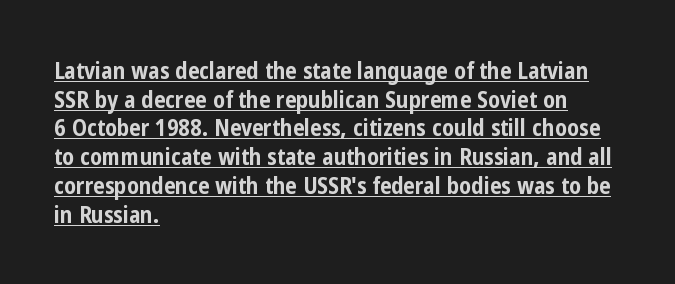
Q: Is the text bold? A: Yes.
Q: Is the text italic (slanted)? A: No, it is upright.
Q: Is the text underlined? A: Yes.
Q: How is the paragraph aligned? A: Left-aligned.
Q: Is the spacing between letters normal or unusually wide? A: Normal.
Q: Is the spacing between lines tight, normal or loose? A: Normal.
